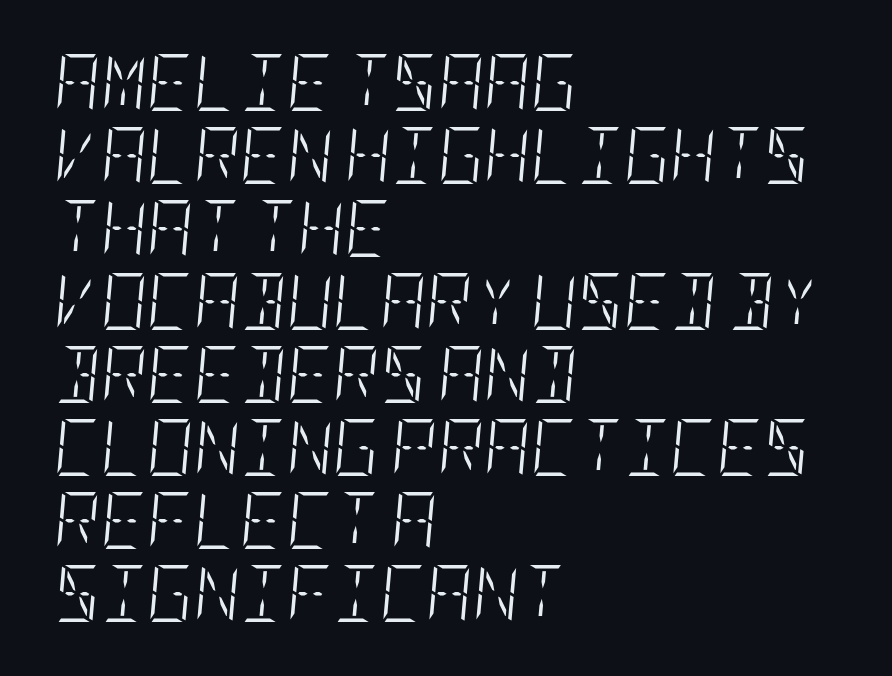
{"italic": "yes", "lean": "right", "slant_degrees": 5, "bold": "no", "weight": "light", "width": "condensed", "stroke_contrast": "low", "x_height": "large", "underline": "no", "align": "left", "line_spacing": "normal", "line_spacing_ratio": 1.28, "letter_spacing": "normal", "letter_spacing_em": 0.0, "glyph_px": 57}
